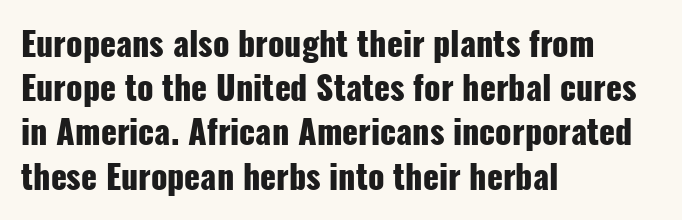
The typeface chosen for these lines omits serifs. Default kerning and tracking; the words read as compact shapes. You could not count columns in this text — the font is proportionally spaced. The compositor pushed each line to the left boundary. Bold? Absolutely — the strokes are thick and heavy.
